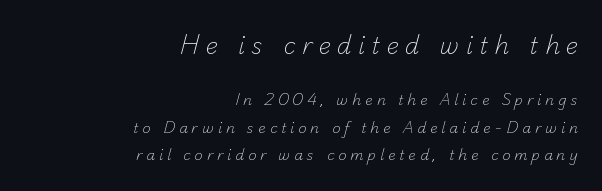
The image shows 23 px text type; set right-aligned, loose line spacing (1.96x), unusually wide letter spacing (+0.28 em), not underlined; the first (top) block is 1.64x larger.
